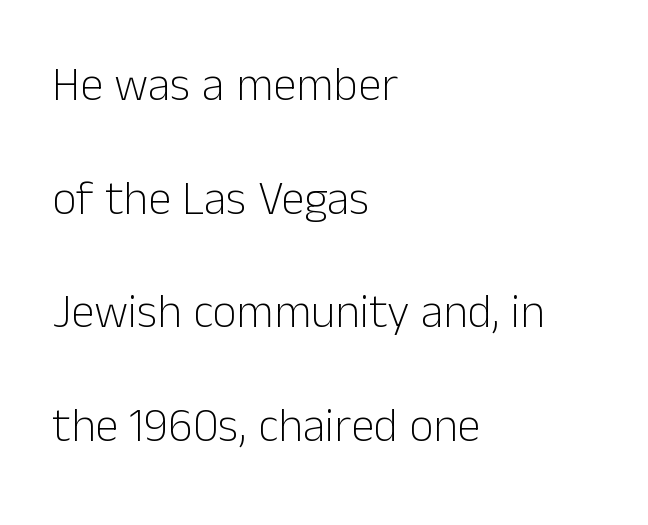
The image shows 47 px light sans-serif type, upright; set left-aligned, loose line spacing (2.42x), normal letter spacing, not underlined; low stroke contrast and a medium x-height.
